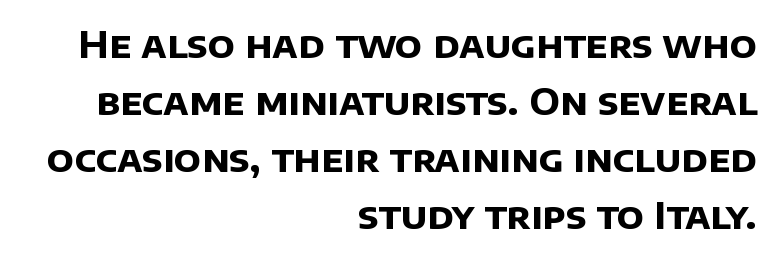
The image shows 37 px bold sans-serif type; set right-aligned, normal line spacing (1.54x), normal letter spacing, not underlined; low stroke contrast and a large x-height.
